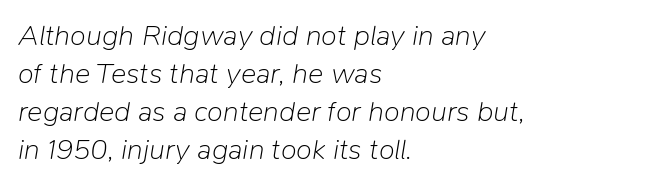
{"italic": "yes", "lean": "right", "slant_degrees": 9, "bold": "no", "weight": "light", "width": "normal", "stroke_contrast": "low", "x_height": "medium", "monospaced": "no", "underline": "no", "align": "left", "line_spacing": "normal", "line_spacing_ratio": 1.31, "letter_spacing": "normal", "letter_spacing_em": 0.0, "glyph_px": 29}
